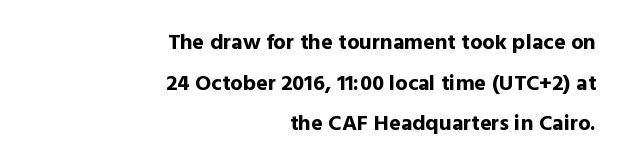
Q: Is the text bold? A: Yes.
Q: Is the text italic (slanted)? A: No, it is upright.
Q: Is the text underlined? A: No.
Q: How is the paragraph aligned? A: Right-aligned.
Q: Is the spacing between letters normal or unusually wide? A: Normal.
